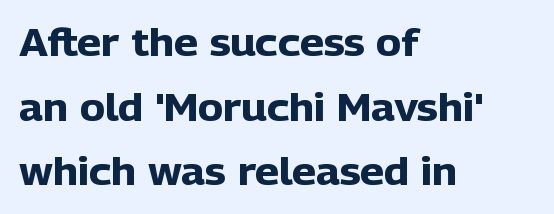
The image shows 38 px heavy sans-serif type, upright; set left-aligned, normal line spacing (1.7x), normal letter spacing, not underlined; low stroke contrast and a medium x-height.
